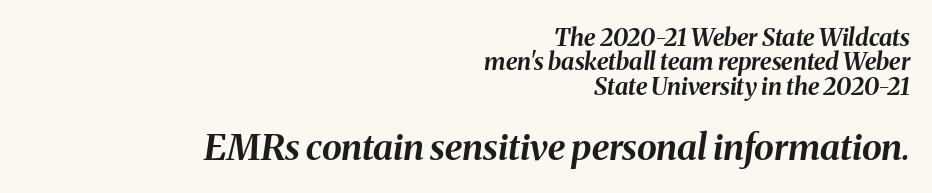
{"italic": "yes", "lean": "right", "slant_degrees": 8, "bold": "yes", "weight": "bold", "width": "normal", "stroke_contrast": "medium", "x_height": "medium", "monospaced": "no", "underline": "no", "align": "right", "line_spacing": "tight", "line_spacing_ratio": 1.02, "letter_spacing": "normal", "letter_spacing_em": 0.0, "larger_block": "second", "size_ratio": 1.5, "glyph_px": 36}
